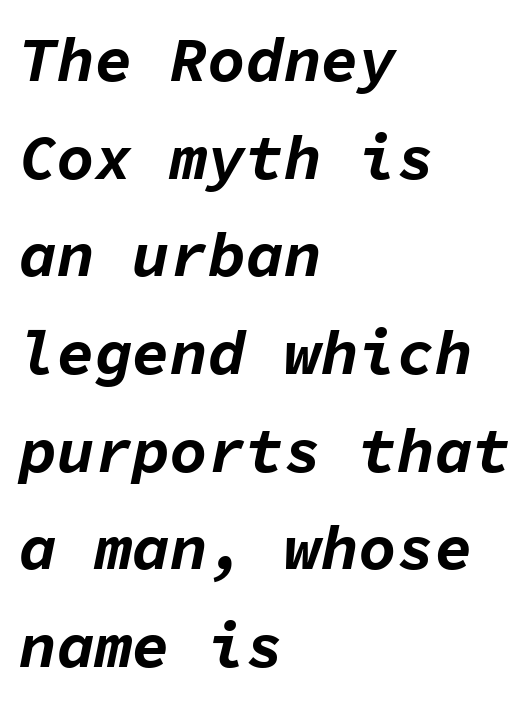
{"italic": "yes", "lean": "right", "slant_degrees": 11, "bold": "yes", "weight": "bold", "width": "normal", "stroke_contrast": "low", "x_height": "medium", "monospaced": "yes", "underline": "no", "align": "left", "line_spacing": "normal", "line_spacing_ratio": 1.55, "letter_spacing": "normal", "letter_spacing_em": 0.0, "glyph_px": 63}
